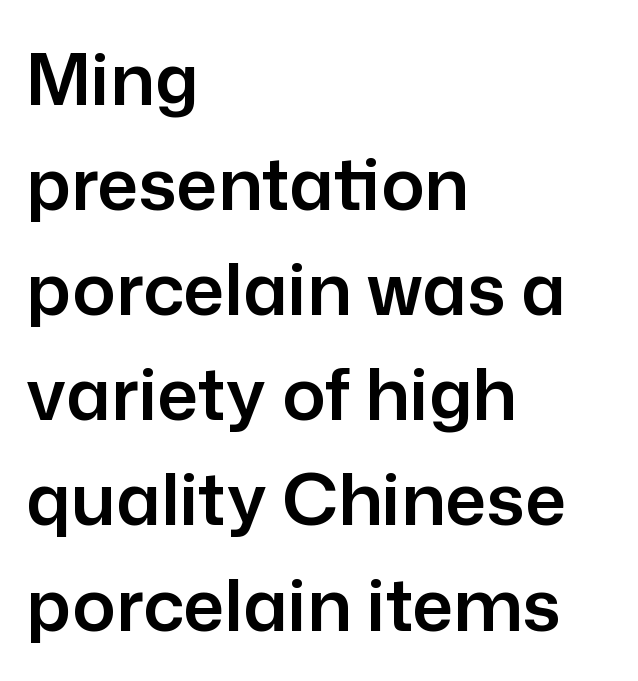
Q: Is the text italic (slanted)? A: No, it is upright.
Q: Is the typeface a serif or a sans-serif typeface? A: Sans-serif.
Q: Is the text underlined? A: No.
Q: How is the paragraph aligned? A: Left-aligned.
Q: Is the spacing between letters normal or unusually wide? A: Normal.
Q: Is the spacing between lines tight, normal or loose? A: Normal.
Q: Width (condensed, normal, or wide)? A: Normal.
Q: Stroke contrast? A: Low.
Q: x-height? A: Medium.
Q: Monospaced? A: No.
